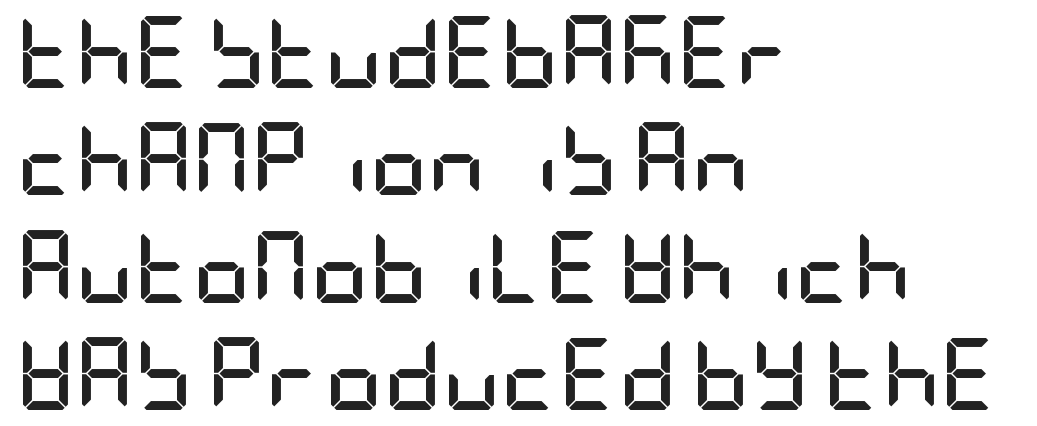
{"serif": "no", "italic": "no", "bold": "yes", "weight": "semibold", "width": "condensed", "stroke_contrast": "low", "x_height": "large", "underline": "no", "align": "left", "line_spacing": "normal", "line_spacing_ratio": 1.49, "letter_spacing": "normal", "letter_spacing_em": 0.0, "glyph_px": 72}
